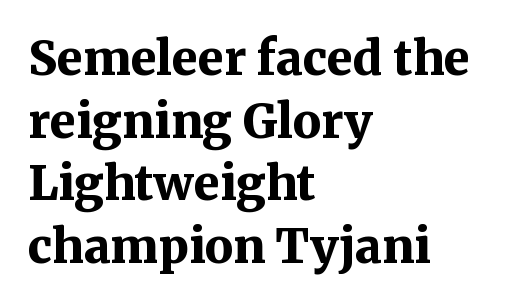
{"serif": "yes", "italic": "no", "bold": "yes", "weight": "bold", "width": "normal", "stroke_contrast": "medium", "x_height": "medium", "monospaced": "no", "underline": "no", "align": "left", "line_spacing": "normal", "line_spacing_ratio": 1.33, "letter_spacing": "normal", "letter_spacing_em": 0.0, "glyph_px": 47}
